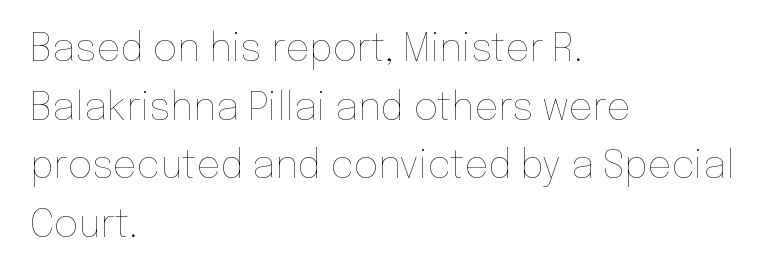
Q: Is the text bold? A: No.
Q: Is the text italic (slanted)? A: No, it is upright.
Q: Is the text underlined? A: No.
Q: How is the paragraph aligned? A: Left-aligned.
Q: Is the spacing between letters normal or unusually wide? A: Normal.
Q: Is the spacing between lines tight, normal or loose? A: Normal.
Q: Width (condensed, normal, or wide)? A: Normal.
Q: Stroke contrast? A: Low.
Q: x-height? A: Medium.
Q: Monospaced? A: No.
